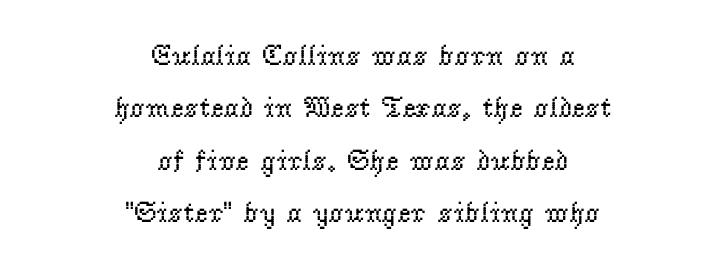
The image shows 29 px regular-weight serif type, upright; set centered, line spacing 1.81x, normal letter spacing, not underlined; low stroke contrast and a small x-height.
